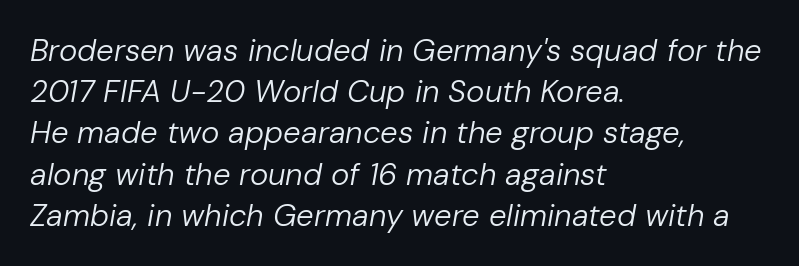
Leftover space on each line is placed entirely after the last word. Proportional: the letters do not fall into vertical columns. Regular leading. Anything drawn beneath the words? Only blank space.
